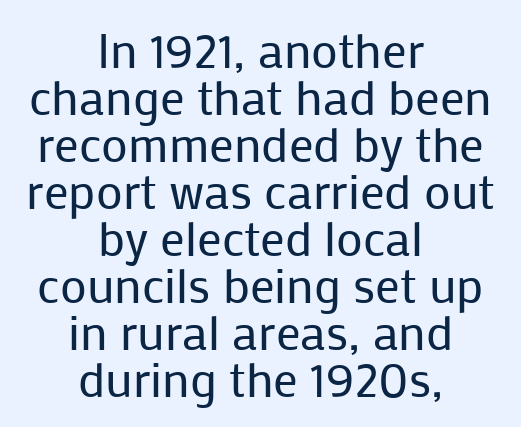
The image shows 49 px regular-weight sans-serif type, upright; set centered, tight line spacing (0.96x), normal letter spacing, not underlined; low stroke contrast and a medium x-height.
